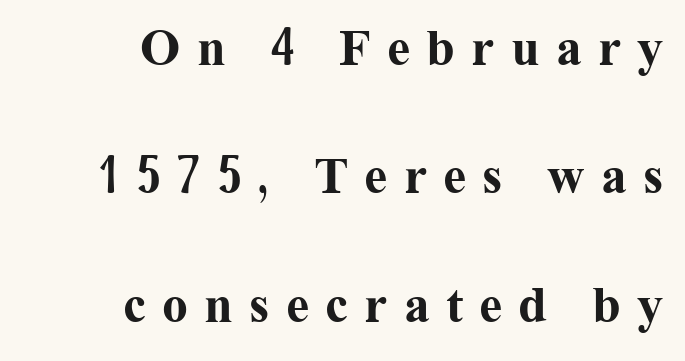
Q: Is the text bold? A: Yes.
Q: Is the text italic (slanted)? A: No, it is upright.
Q: Is the typeface a serif or a sans-serif typeface? A: Serif.
Q: Is the text underlined? A: No.
Q: How is the paragraph aligned? A: Right-aligned.
Q: Is the spacing between letters normal or unusually wide? A: Unusually wide.
Q: Is the spacing between lines tight, normal or loose? A: Loose.
Q: Width (condensed, normal, or wide)? A: Normal.
Q: Stroke contrast? A: Medium.
Q: x-height? A: Medium.
Q: Monospaced? A: No.
